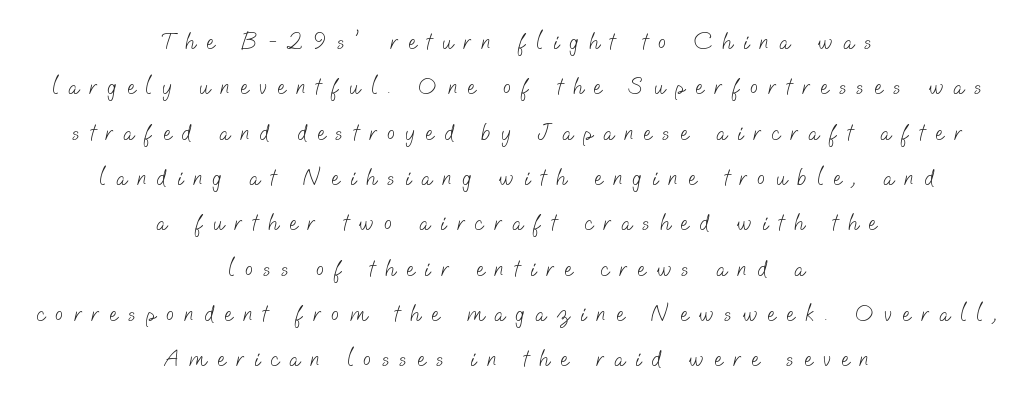
The image shows 23 px text type; set centered, loose line spacing (1.97x), unusually wide letter spacing (+0.46 em), not underlined.
